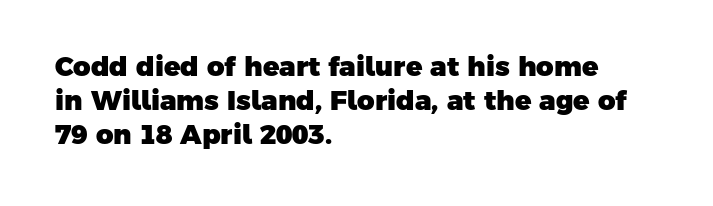
{"bold": "yes", "underline": "no", "align": "left", "line_spacing": "normal", "line_spacing_ratio": 1.26, "letter_spacing": "normal", "letter_spacing_em": 0.0, "glyph_px": 27}
